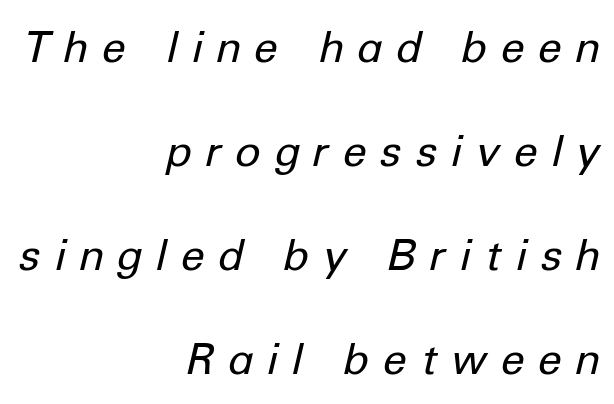
Q: Is the text bold? A: No.
Q: Is the text italic (slanted)? A: Yes, it leans right by about 12 degrees.
Q: Is the text underlined? A: No.
Q: How is the paragraph aligned? A: Right-aligned.
Q: Is the spacing between letters normal or unusually wide? A: Unusually wide.
Q: Is the spacing between lines tight, normal or loose? A: Loose.
Q: Width (condensed, normal, or wide)? A: Normal.
Q: Stroke contrast? A: Low.
Q: x-height? A: Medium.
Q: Monospaced? A: No.
